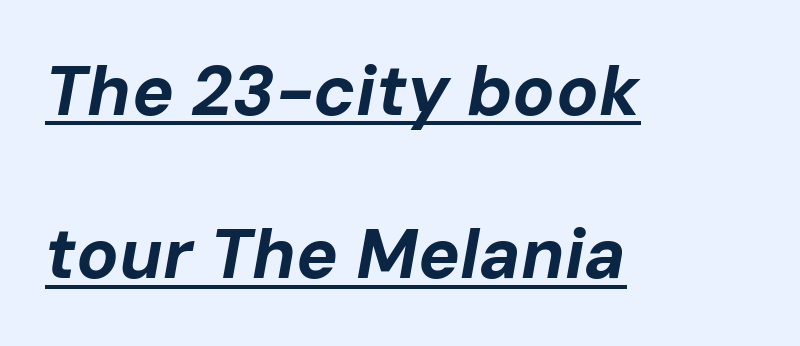
Airy leading. One-word summary of the alignment: left. These characters rest on top of a visible drawn line. The face used here is proportionally spaced, like ordinary book or web type. These words are printed bold, with thick strokes throughout.
